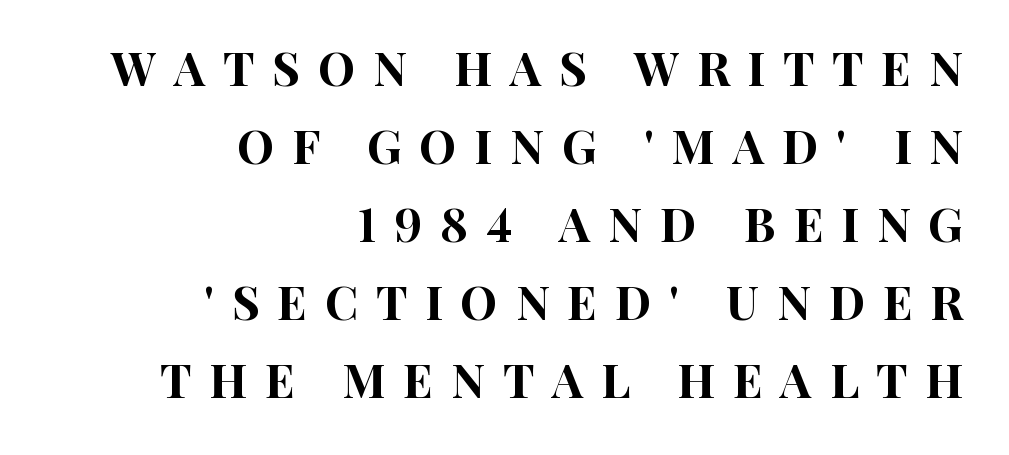
The image shows 47 px condensed sans-serif type, upright; set right-aligned, normal line spacing (1.66x), unusually wide letter spacing (+0.38 em), not underlined; high stroke contrast and a large x-height.
